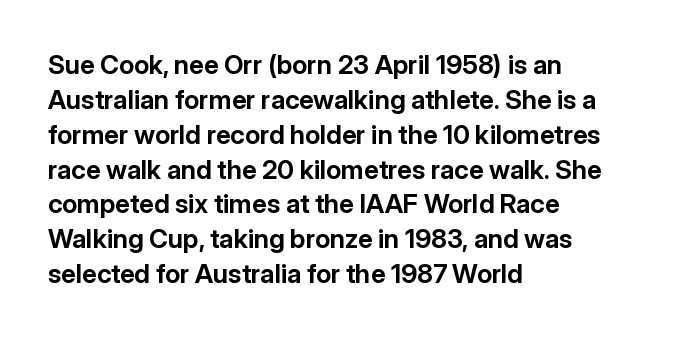
The baseline area is clear. The lines in this sample share a left origin and differ only in where they stop. The type is set solid horizontally, with unmodified tracking. Compared with typical paragraphs, the rows here are spaced about the same. Thick stems and heavy bowls — unmistakably bold. Ascenders rise straight up at ninety degrees.
